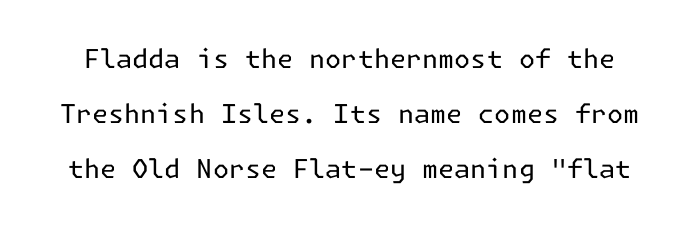
{"italic": "no", "bold": "no", "underline": "no", "line_spacing": "loose", "line_spacing_ratio": 2.12, "letter_spacing": "normal", "letter_spacing_em": 0.0, "glyph_px": 26}
